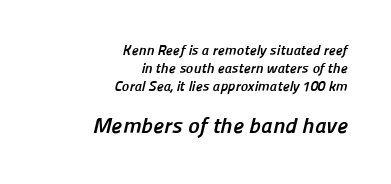
Q: Is the text bold? A: Yes.
Q: Is the text underlined? A: No.
Q: How is the paragraph aligned? A: Right-aligned.
Q: Is the spacing between letters normal or unusually wide? A: Normal.
Q: Is the spacing between lines tight, normal or loose? A: Normal.
Q: Which block of text is set in a larger size, the first (top) or the second (bottom)? A: The second (bottom) one.
